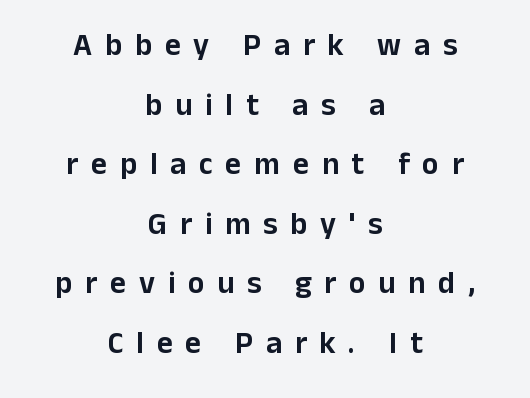
{"serif": "no", "italic": "no", "width": "normal", "stroke_contrast": "low", "x_height": "medium", "monospaced": "no", "underline": "no", "align": "center", "line_spacing": "loose", "line_spacing_ratio": 1.92, "letter_spacing": "wide", "letter_spacing_em": 0.41, "glyph_px": 31}
